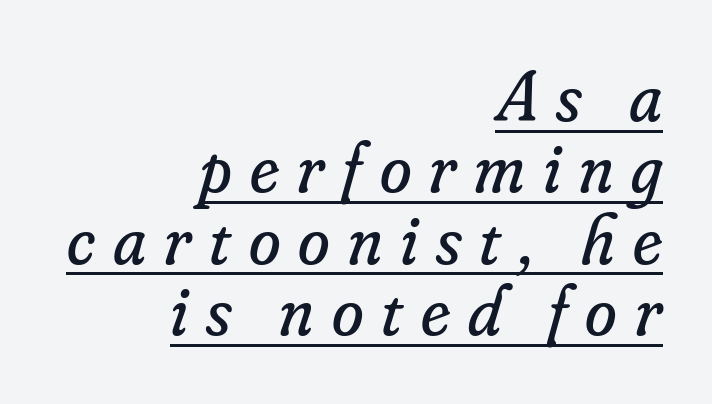
Honestly, the underline is the first thing you notice here. Each line ends at the same right margin while the left side varies. A quiet, ordinary-to-light weight characterises the typeface. Summary of vertical rhythm: compact, with narrow interline spacing. There's an unmistakable incline to the writing here.
